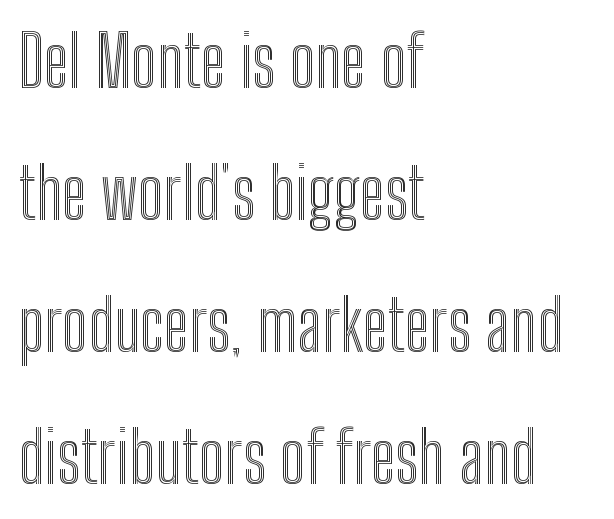
The image shows 71 px condensed type, upright; set left-aligned, line spacing 1.86x, normal letter spacing, not underlined; a medium x-height.
